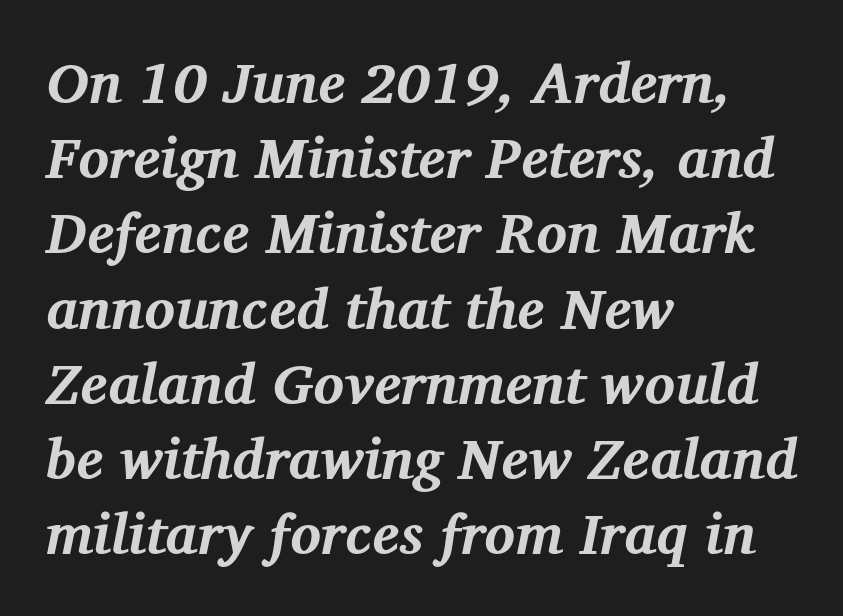
Q: Is the text bold? A: Yes.
Q: Is the text italic (slanted)? A: Yes, it leans right by about 12 degrees.
Q: Is the typeface a serif or a sans-serif typeface? A: Serif.
Q: Is the text underlined? A: No.
Q: How is the paragraph aligned? A: Left-aligned.
Q: Is the spacing between letters normal or unusually wide? A: Normal.
Q: Is the spacing between lines tight, normal or loose? A: Normal.
Q: Width (condensed, normal, or wide)? A: Normal.
Q: Stroke contrast? A: Medium.
Q: x-height? A: Medium.
Q: Monospaced? A: No.
